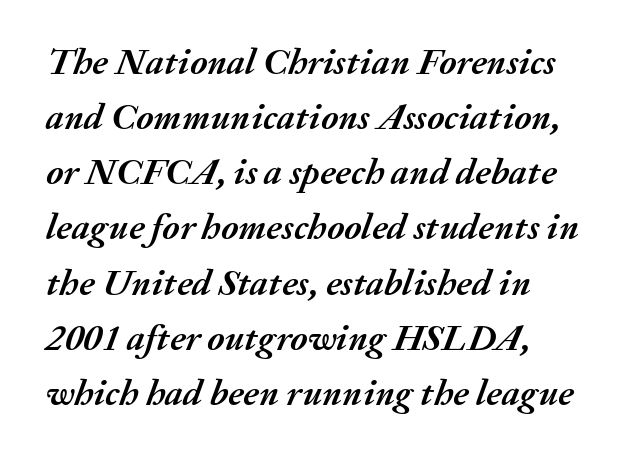
Short and long lines alike share a common starting point at left. Check under the words: just untouched page. The rendering uses natural spacing where letterforms have individual widths. The lines sit at an ordinary, default distance from one another. The text carries the slant typical of an italic or oblique font. How are the letters spaced? Ordinarily, with no added tracking.
